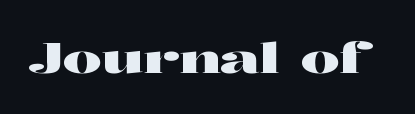
The image shows 43 px wide serif type, upright; set normal letter spacing, not underlined; high stroke contrast and a medium x-height.
